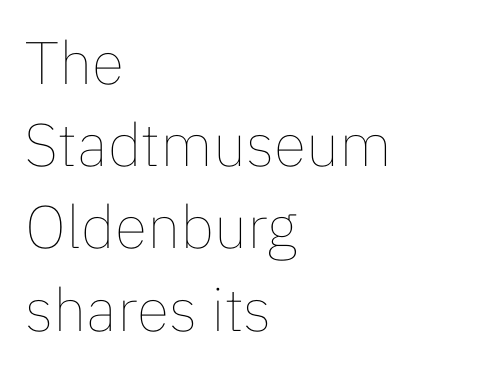
Q: Is the text bold? A: No.
Q: Is the text italic (slanted)? A: No, it is upright.
Q: Is the text underlined? A: No.
Q: How is the paragraph aligned? A: Left-aligned.
Q: Is the spacing between letters normal or unusually wide? A: Normal.
Q: Is the spacing between lines tight, normal or loose? A: Normal.
Q: Width (condensed, normal, or wide)? A: Normal.
Q: Stroke contrast? A: Low.
Q: x-height? A: Medium.
Q: Monospaced? A: No.
